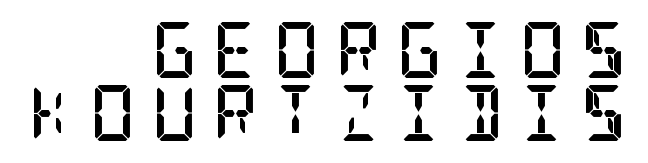
{"serif": "yes", "italic": "no", "bold": "yes", "weight": "semibold", "width": "condensed", "stroke_contrast": "low", "x_height": "large", "underline": "no", "align": "right", "line_spacing": "tight", "line_spacing_ratio": 1.12, "letter_spacing": "wide", "letter_spacing_em": 0.28, "glyph_px": 56}
